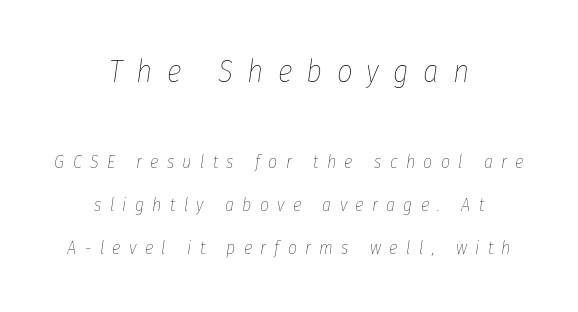
The image shows 31 px thin, condensed type, italic (leaning right); set centered, loose line spacing (2.37x), unusually wide letter spacing (+0.46 em), not underlined; the first (top) block is 1.72x larger; low stroke contrast and a medium x-height.
